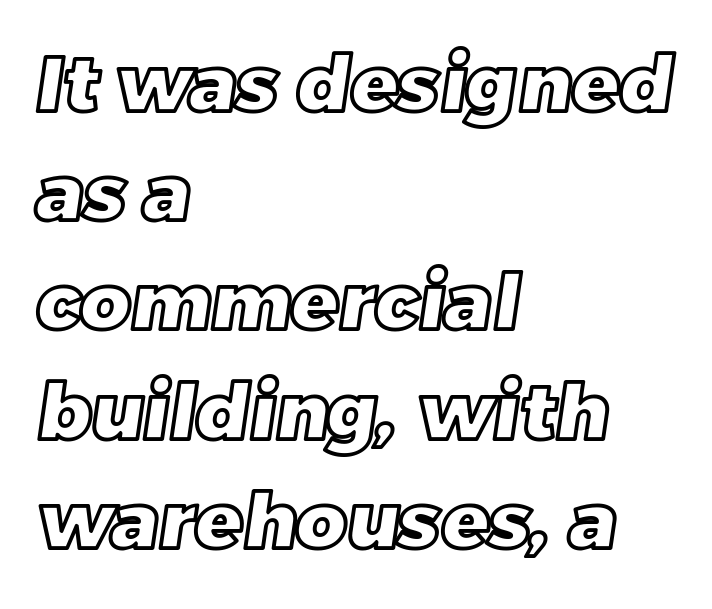
The image shows 78 px text type; set left-aligned, normal line spacing (1.4x), normal letter spacing, not underlined; a large x-height.
